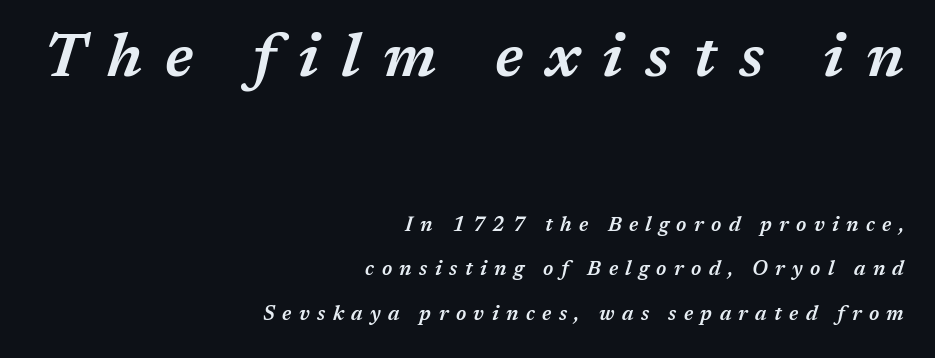
The image shows 61 px semibold type, italic (leaning right); set right-aligned, loose line spacing (2.23x), unusually wide letter spacing (+0.37 em), not underlined; the first (top) block is 3.05x larger; medium stroke contrast and a medium x-height.
